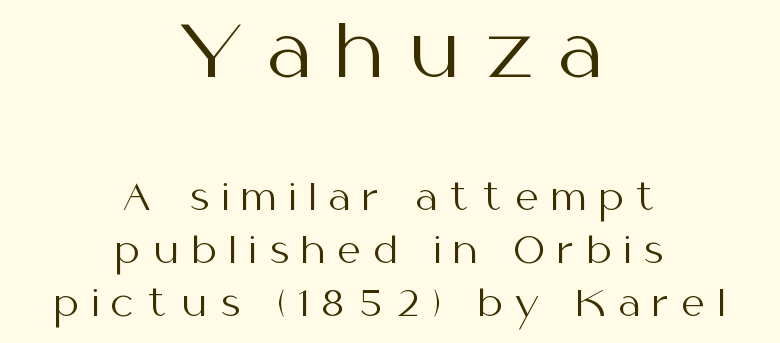
The image shows 72 px regular-weight sans-serif type, upright; set centered, normal line spacing (1.47x), unusually wide letter spacing (+0.36 em), not underlined; the first (top) block is 2.0x larger; medium stroke contrast and a medium x-height.
